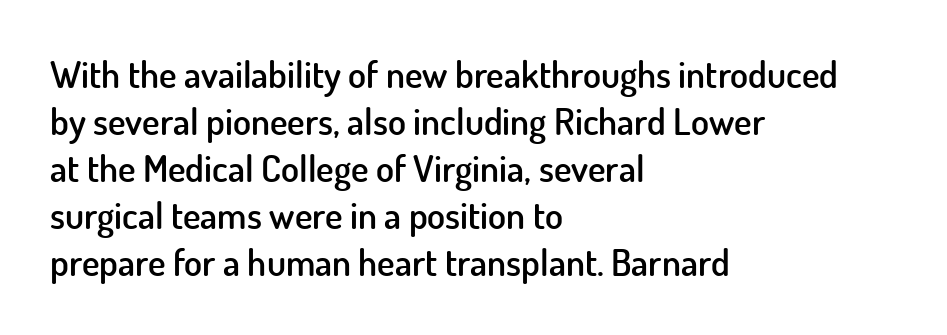
The image shows 37 px semibold sans-serif type, upright; set left-aligned, normal line spacing (1.27x), normal letter spacing, not underlined; low stroke contrast and a small x-height.
